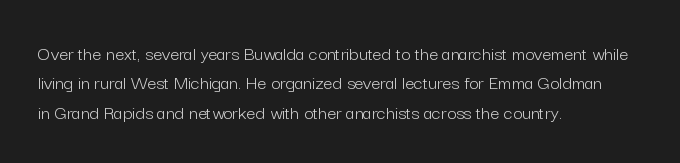
The image shows 20 px text type, upright; set left-aligned, normal line spacing (1.47x), normal letter spacing, not underlined.
